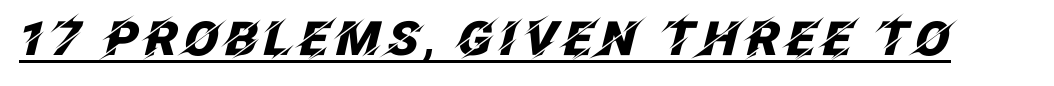
The font's italic variant was chosen for this text. The glyphs are accompanied by a horizontal stroke just below them. Note the varied advance widths — an 'i' is clearly narrower than an 'm'. Plenty of ink on the page — the face is bold.
